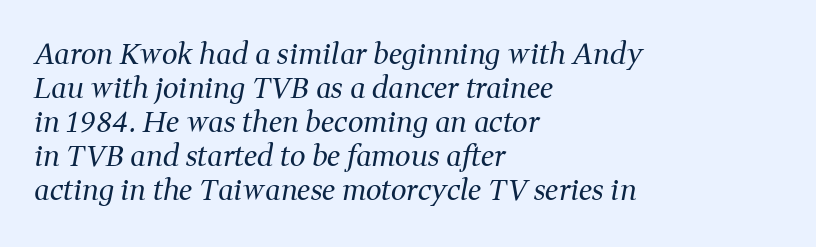
This rendering employs a face with finishing strokes, i.e., a serif. Is the letter spacing exaggerated? No — it looks like the ordinary default. Alignment: flush left. Varying glyph widths throughout — classic text-font behaviour.
